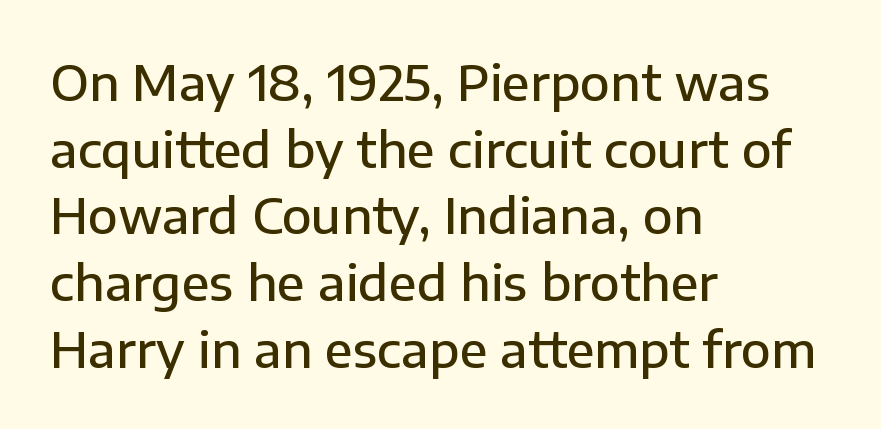
{"serif": "no", "italic": "no", "bold": "semi", "weight": "semibold", "width": "normal", "stroke_contrast": "low", "x_height": "medium", "monospaced": "no", "underline": "no", "align": "left", "line_spacing": "normal", "line_spacing_ratio": 1.36, "letter_spacing": "normal", "letter_spacing_em": 0.0, "glyph_px": 49}
